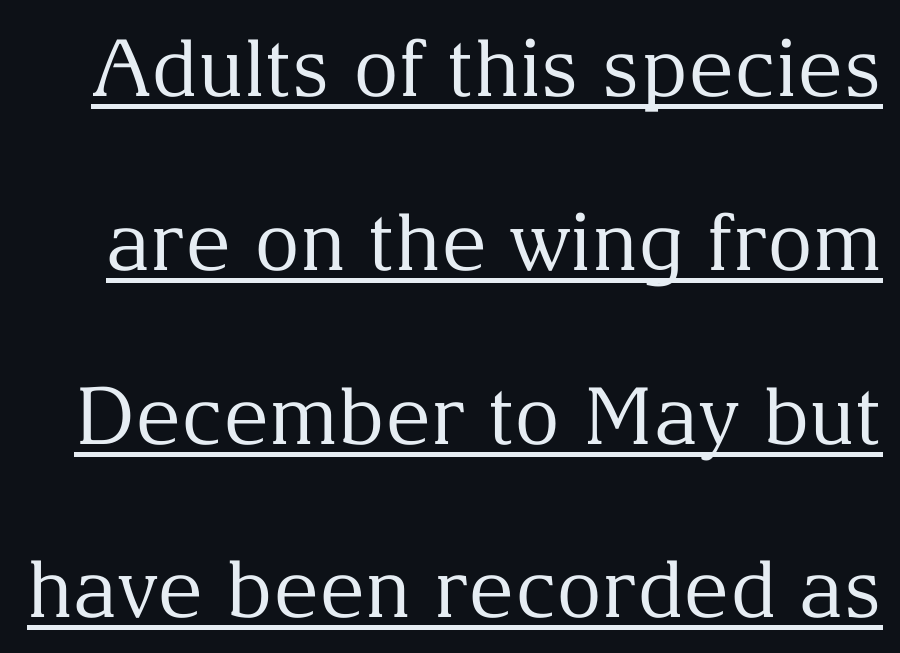
{"serif": "yes", "italic": "no", "bold": "no", "weight": "regular", "width": "normal", "stroke_contrast": "medium", "x_height": "medium", "monospaced": "no", "underline": "yes", "line_spacing": "loose", "line_spacing_ratio": 2.2, "letter_spacing": "normal", "letter_spacing_em": 0.0, "glyph_px": 79}
